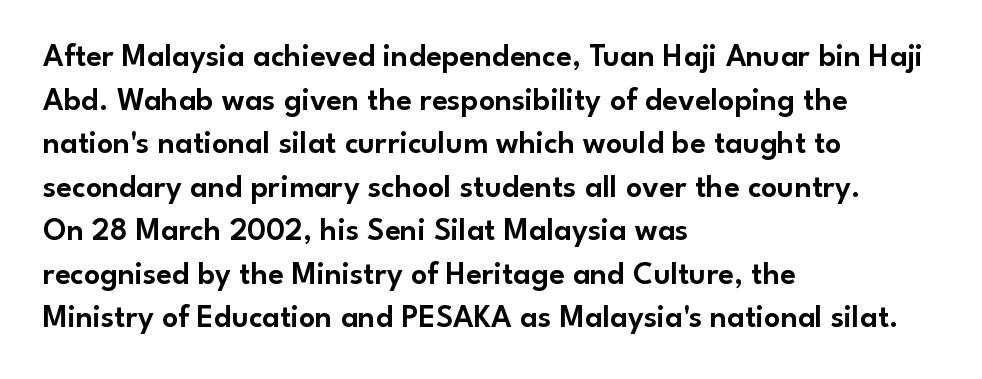
No feet cap the strokes, marking this as sans-serif type. The rendering uses a moderate line-height, typical for paragraphs. The tracking reads as untouched default to a designer's eye. This rendering uses left alignment, leaving the right contour irregular. When letters stand straight like this, we call the style roman or upright. The area under the type is left untouched.
